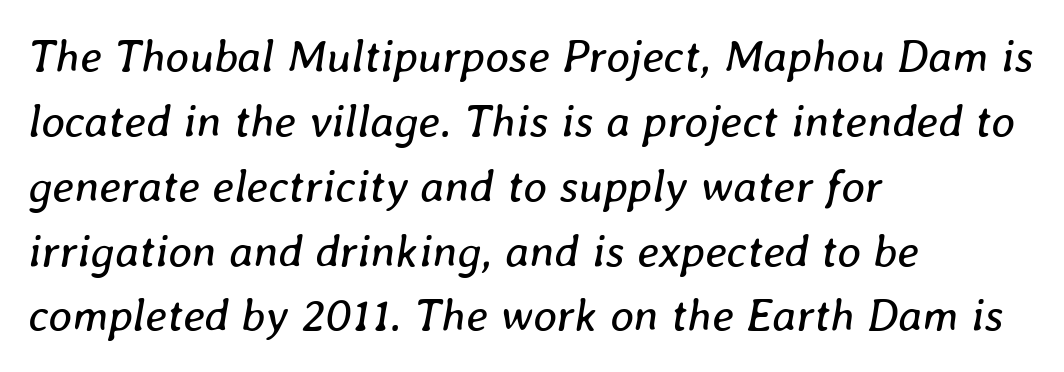
{"italic": "yes", "lean": "right", "slant_degrees": 8, "bold": "no", "weight": "regular", "width": "normal", "stroke_contrast": "low", "x_height": "medium", "monospaced": "no", "underline": "no", "align": "left", "line_spacing": "normal", "line_spacing_ratio": 1.41, "letter_spacing": "normal", "letter_spacing_em": 0.0, "glyph_px": 46}
